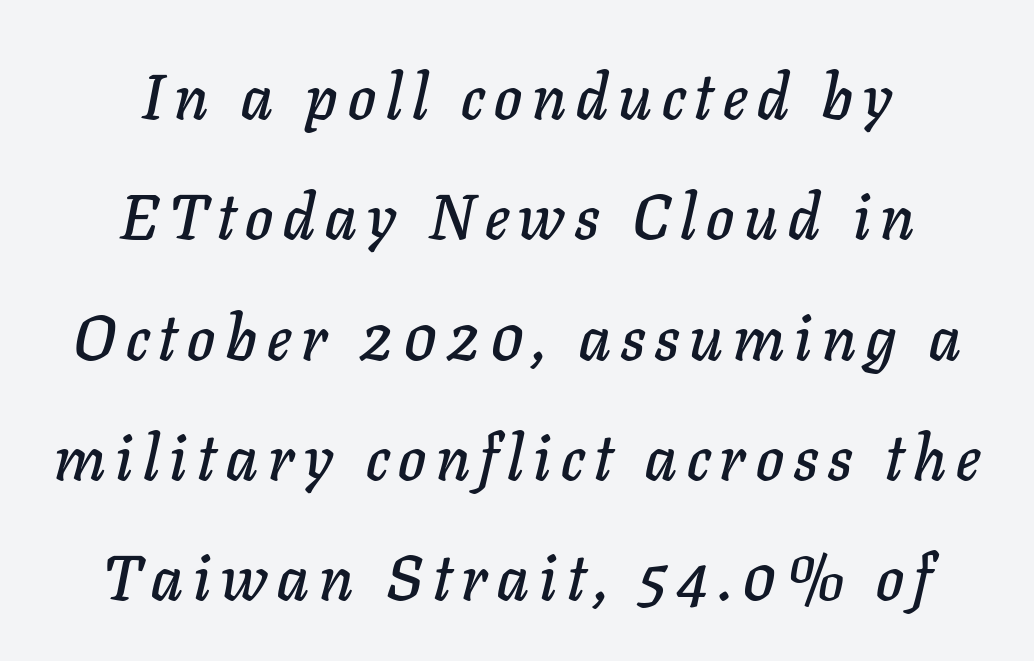
The image shows 63 px text type, italic (leaning right); set centered, loose line spacing (1.91x), not underlined; low stroke contrast and a medium x-height.
